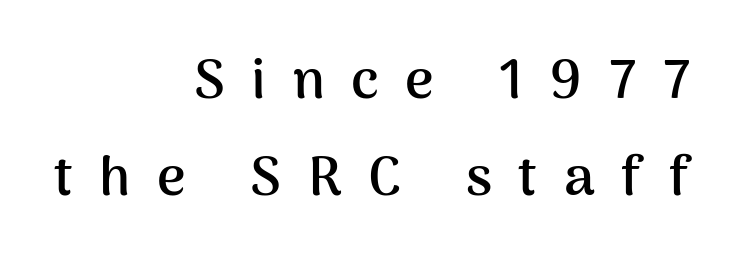
{"serif": "no", "italic": "no", "bold": "yes", "weight": "semibold", "width": "normal", "stroke_contrast": "medium", "x_height": "medium", "monospaced": "no", "underline": "no", "align": "right", "line_spacing_ratio": 1.77, "letter_spacing": "wide", "letter_spacing_em": 0.48, "glyph_px": 55}
